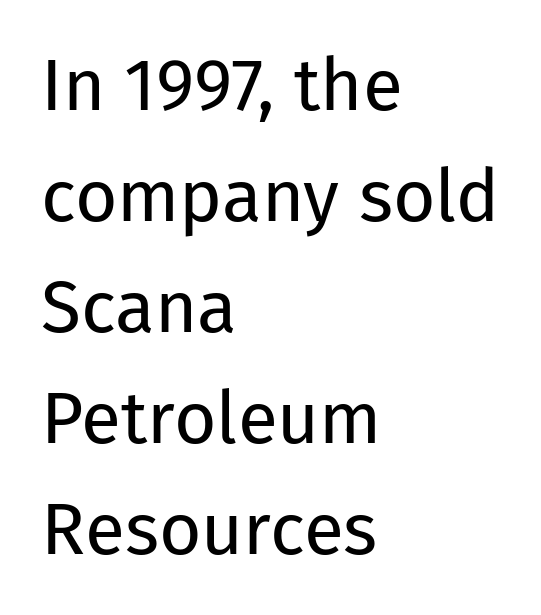
Q: Is the text bold? A: No.
Q: Is the text italic (slanted)? A: No, it is upright.
Q: Is the typeface a serif or a sans-serif typeface? A: Sans-serif.
Q: Is the text underlined? A: No.
Q: How is the paragraph aligned? A: Left-aligned.
Q: Is the spacing between letters normal or unusually wide? A: Normal.
Q: Is the spacing between lines tight, normal or loose? A: Normal.
Q: Width (condensed, normal, or wide)? A: Normal.
Q: Stroke contrast? A: Low.
Q: x-height? A: Medium.
Q: Monospaced? A: No.
